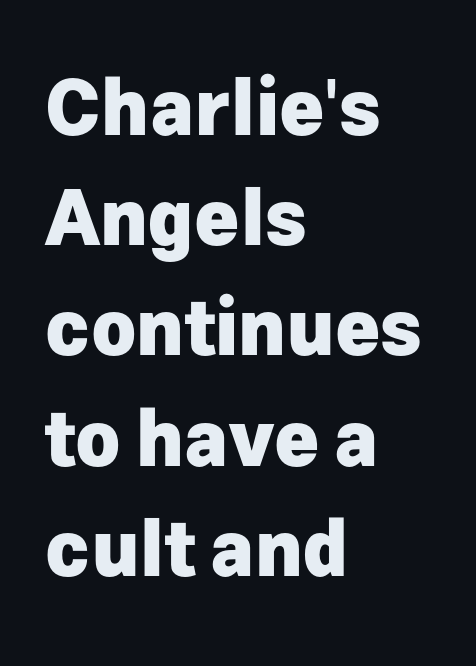
{"serif": "no", "italic": "no", "bold": "yes", "weight": "heavy", "width": "normal", "stroke_contrast": "low", "x_height": "medium", "monospaced": "no", "underline": "no", "align": "left", "line_spacing": "normal", "line_spacing_ratio": 1.45, "letter_spacing": "normal", "letter_spacing_em": 0.0, "glyph_px": 76}
